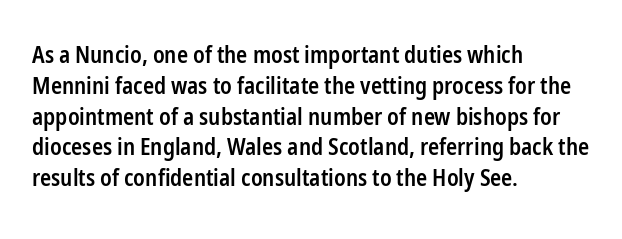
The image shows 23 px text type, upright; set left-aligned, normal line spacing (1.34x), normal letter spacing, not underlined.
